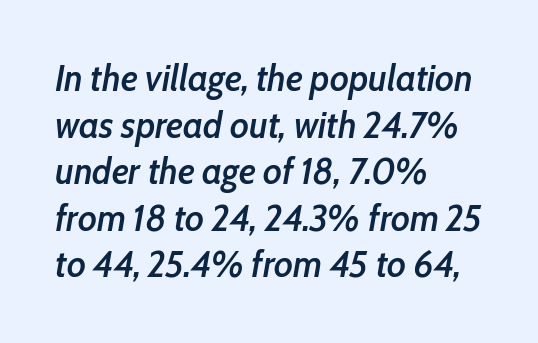
The image shows 37 px semibold, condensed type, italic (leaning right); set left-aligned, normal line spacing (1.26x), normal letter spacing, not underlined; low stroke contrast and a medium x-height.
